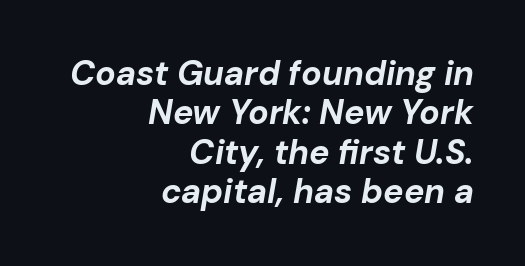
{"italic": "yes", "lean": "right", "slant_degrees": 10, "bold": "yes", "weight": "bold", "width": "normal", "stroke_contrast": "low", "x_height": "medium", "monospaced": "no", "underline": "no", "align": "right", "line_spacing_ratio": 1.16, "letter_spacing": "normal", "letter_spacing_em": 0.0, "glyph_px": 34}
